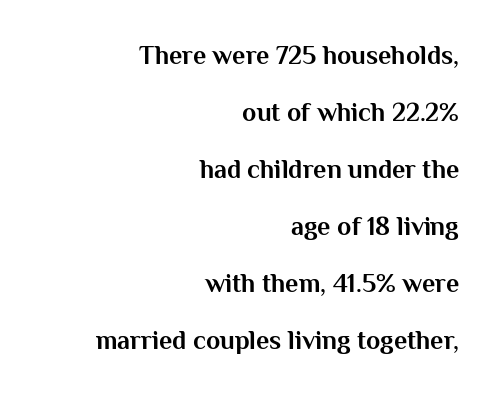
{"italic": "no", "bold": "yes", "underline": "no", "align": "right", "line_spacing": "loose", "line_spacing_ratio": 2.19, "letter_spacing": "normal", "letter_spacing_em": 0.0, "glyph_px": 26}
